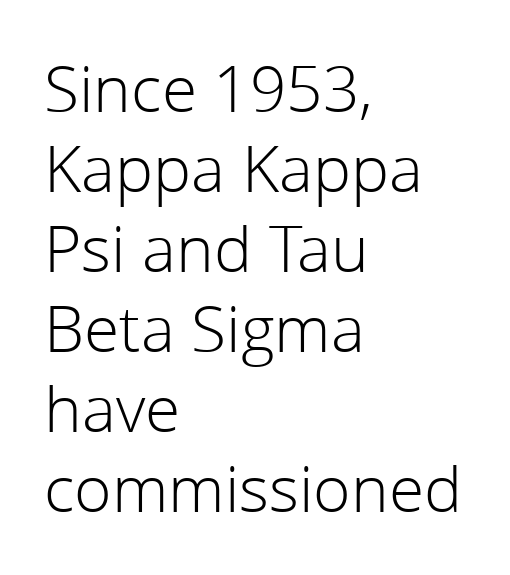
Q: Is the text bold? A: No.
Q: Is the text italic (slanted)? A: No, it is upright.
Q: Is the typeface a serif or a sans-serif typeface? A: Sans-serif.
Q: Is the text underlined? A: No.
Q: How is the paragraph aligned? A: Left-aligned.
Q: Is the spacing between letters normal or unusually wide? A: Normal.
Q: Is the spacing between lines tight, normal or loose? A: Normal.
Q: Width (condensed, normal, or wide)? A: Normal.
Q: Stroke contrast? A: Low.
Q: x-height? A: Medium.
Q: Monospaced? A: No.
